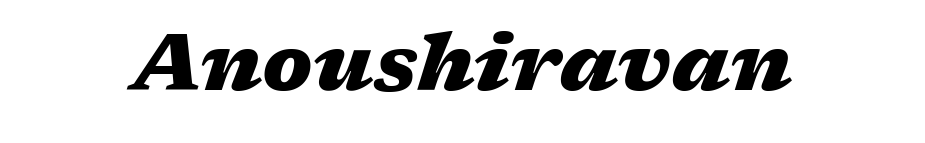
Words float on clear page, feet unadorned. Posture: slanted. Short note: letters normally spaced. The font is running at its bold setting. Looks like regular typesetting: each glyph gets only the width it needs.
